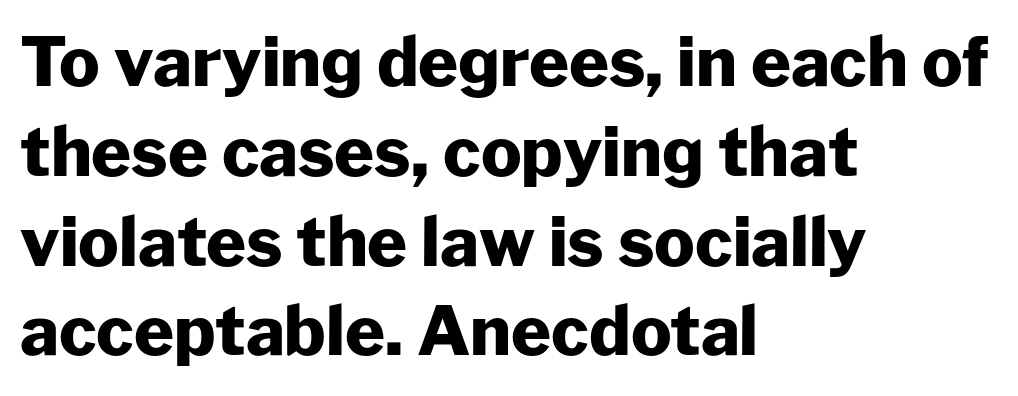
The image shows 68 px heavy sans-serif type, upright; set left-aligned, normal line spacing (1.32x), normal letter spacing, not underlined; low stroke contrast and a medium x-height.
